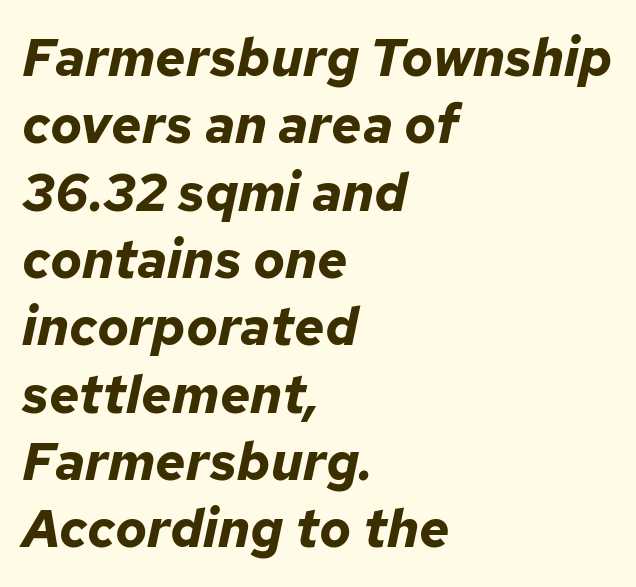
The image shows 53 px bold type, italic (leaning right); set left-aligned, normal line spacing (1.27x), normal letter spacing, not underlined; low stroke contrast and a medium x-height.
